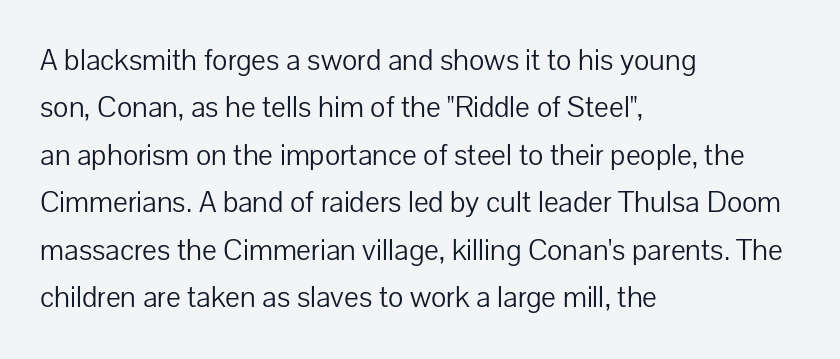
{"serif": "no", "italic": "no", "bold": "no", "weight": "light", "width": "normal", "stroke_contrast": "low", "x_height": "medium", "monospaced": "no", "underline": "no", "align": "left", "line_spacing": "normal", "line_spacing_ratio": 1.53, "letter_spacing": "normal", "letter_spacing_em": 0.0, "glyph_px": 31}
